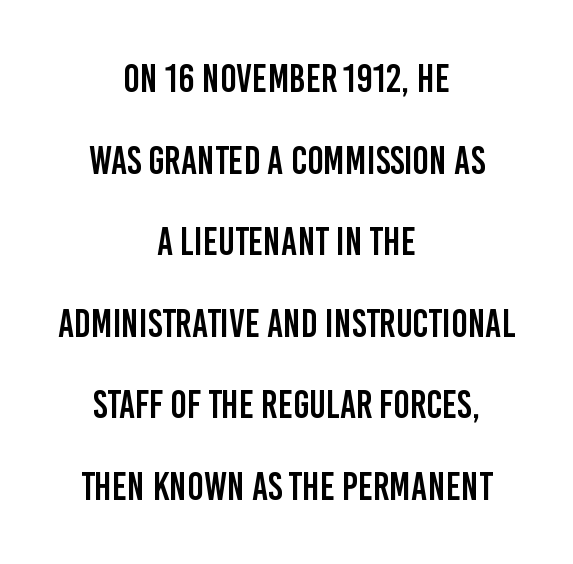
The image shows 39 px condensed sans-serif type, upright; set centered, loose line spacing (2.09x), normal letter spacing, not underlined; low stroke contrast and a large x-height.
